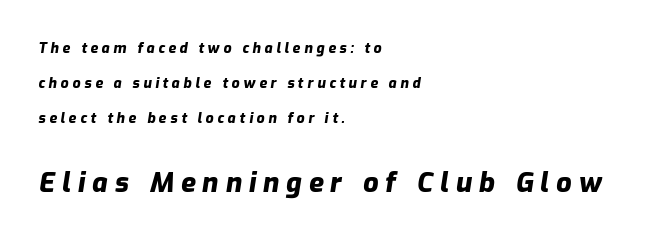
Q: Is the text bold? A: Yes.
Q: Is the text italic (slanted)? A: Yes, it leans right by about 9 degrees.
Q: Is the text underlined? A: No.
Q: How is the paragraph aligned? A: Left-aligned.
Q: Is the spacing between letters normal or unusually wide? A: Unusually wide.
Q: Is the spacing between lines tight, normal or loose? A: Loose.
Q: Which block of text is set in a larger size, the first (top) or the second (bottom)? A: The second (bottom) one.
